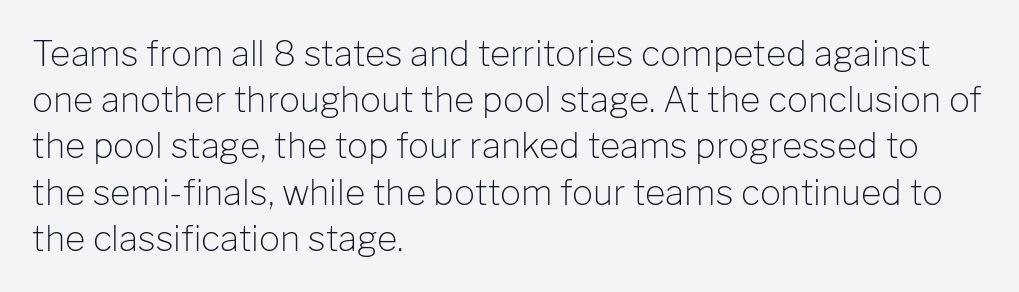
Q: Is the text bold? A: No.
Q: Is the text italic (slanted)? A: No, it is upright.
Q: Is the typeface a serif or a sans-serif typeface? A: Sans-serif.
Q: Is the text underlined? A: No.
Q: How is the paragraph aligned? A: Left-aligned.
Q: Is the spacing between letters normal or unusually wide? A: Normal.
Q: Is the spacing between lines tight, normal or loose? A: Normal.
Q: Width (condensed, normal, or wide)? A: Normal.
Q: Stroke contrast? A: Low.
Q: x-height? A: Medium.
Q: Monospaced? A: No.
